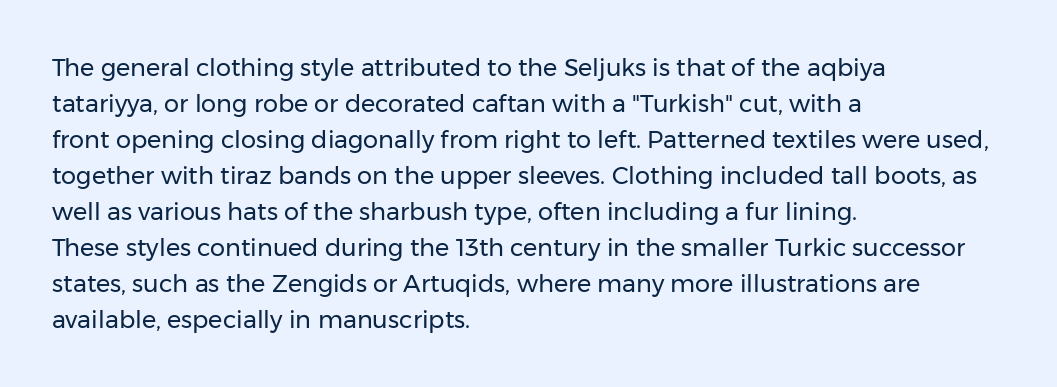
Q: Is the text bold? A: No.
Q: Is the text italic (slanted)? A: No, it is upright.
Q: Is the text underlined? A: No.
Q: How is the paragraph aligned? A: Left-aligned.
Q: Is the spacing between letters normal or unusually wide? A: Normal.
Q: Is the spacing between lines tight, normal or loose? A: Normal.
